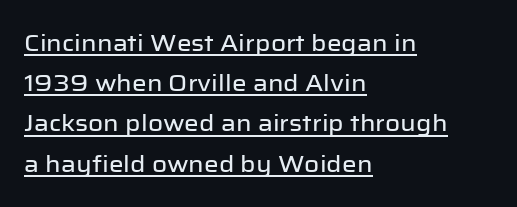
Every row of glyphs begins at an identical x-position on the left. Looks like someone drew a line under every word here. What stands out about the letter spacing? Nothing — it is the standard amount. Tall strokes in this sample are plumb rather than angled.
